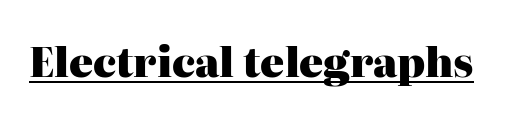
The image shows 40 px heavy serif type, upright; set normal letter spacing, underlined; high stroke contrast and a medium x-height.
